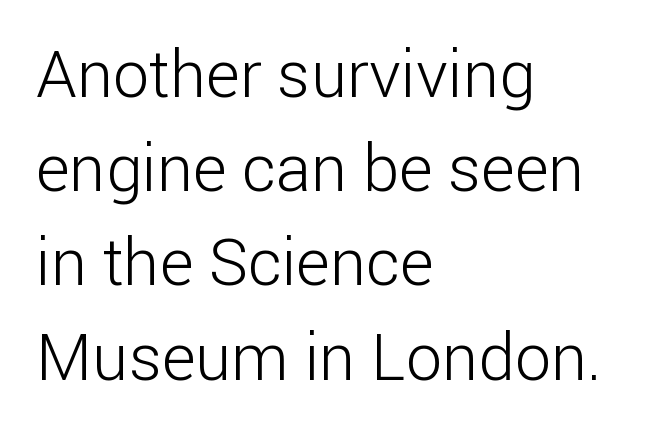
The image shows 65 px light sans-serif type, upright; set left-aligned, normal line spacing (1.45x), normal letter spacing, not underlined; low stroke contrast and a medium x-height.
